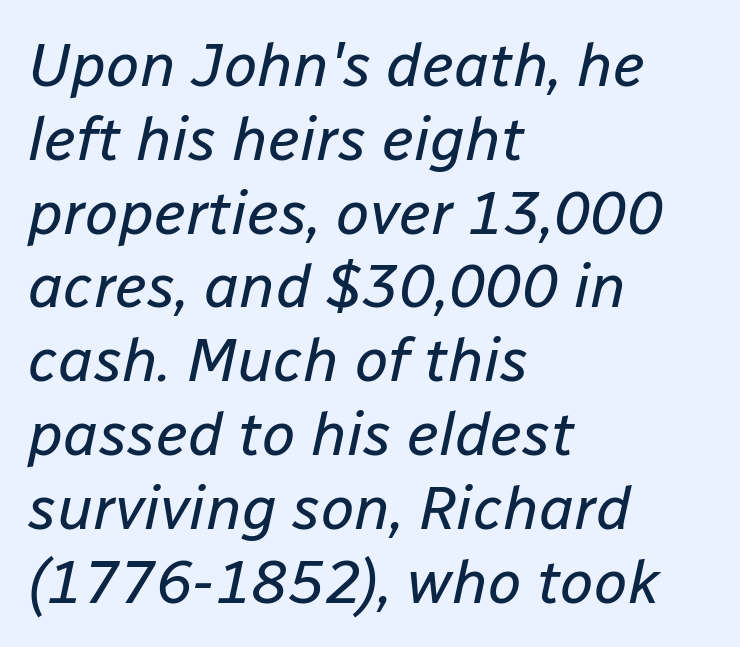
Q: Is the text bold? A: No.
Q: Is the text italic (slanted)? A: Yes, it leans right by about 12 degrees.
Q: Is the text underlined? A: No.
Q: How is the paragraph aligned? A: Left-aligned.
Q: Is the spacing between letters normal or unusually wide? A: Normal.
Q: Width (condensed, normal, or wide)? A: Normal.
Q: Stroke contrast? A: Low.
Q: x-height? A: Medium.
Q: Monospaced? A: No.
